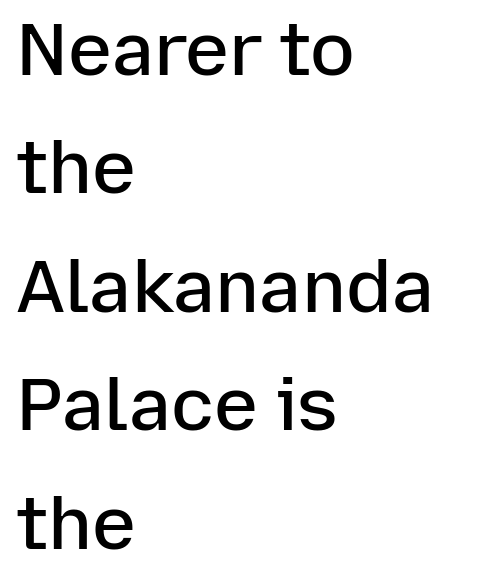
Q: Is the text bold? A: Semi-bold.
Q: Is the text italic (slanted)? A: No, it is upright.
Q: Is the typeface a serif or a sans-serif typeface? A: Sans-serif.
Q: Is the text underlined? A: No.
Q: How is the paragraph aligned? A: Left-aligned.
Q: Is the spacing between letters normal or unusually wide? A: Normal.
Q: Is the spacing between lines tight, normal or loose? A: Normal.
Q: Width (condensed, normal, or wide)? A: Normal.
Q: Stroke contrast? A: Low.
Q: x-height? A: Medium.
Q: Monospaced? A: No.
